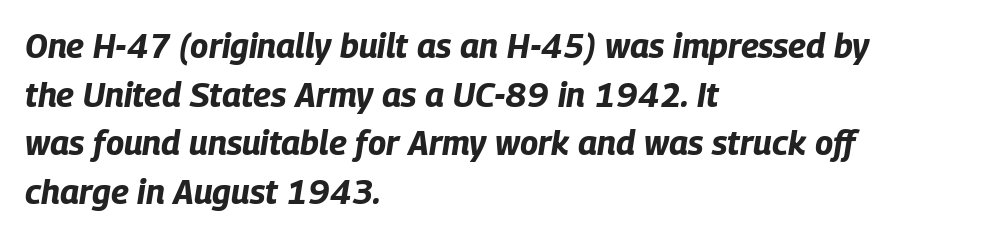
Q: Is the text bold? A: Yes.
Q: Is the text italic (slanted)? A: Yes, it leans right by about 9 degrees.
Q: Is the text underlined? A: No.
Q: How is the paragraph aligned? A: Left-aligned.
Q: Is the spacing between letters normal or unusually wide? A: Normal.
Q: Is the spacing between lines tight, normal or loose? A: Normal.
Q: Width (condensed, normal, or wide)? A: Condensed.
Q: Stroke contrast? A: Low.
Q: x-height? A: Large.
Q: Monospaced? A: No.
